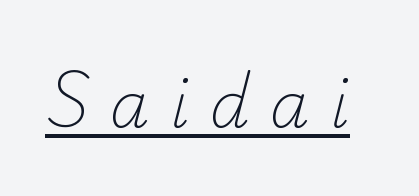
Q: Is the text bold? A: No.
Q: Is the typeface a serif or a sans-serif typeface? A: Sans-serif.
Q: Is the text underlined? A: Yes.
Q: Is the spacing between letters normal or unusually wide? A: Unusually wide.
Q: Width (condensed, normal, or wide)? A: Normal.
Q: Stroke contrast? A: Low.
Q: x-height? A: Small.
Q: Monospaced? A: No.
